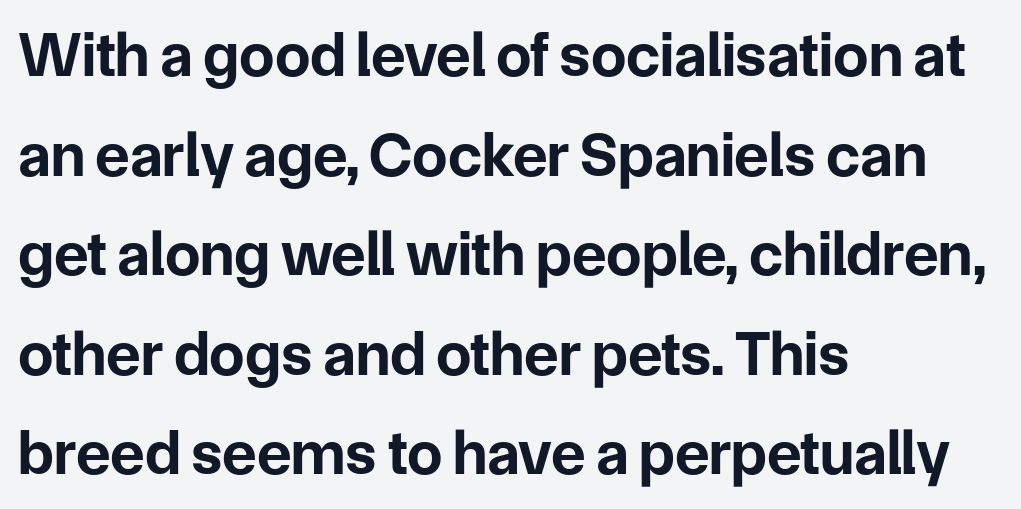
{"serif": "no", "italic": "no", "bold": "yes", "weight": "bold", "width": "normal", "stroke_contrast": "low", "x_height": "medium", "monospaced": "no", "underline": "no", "align": "left", "line_spacing": "normal", "line_spacing_ratio": 1.58, "letter_spacing": "normal", "letter_spacing_em": 0.0, "glyph_px": 63}
